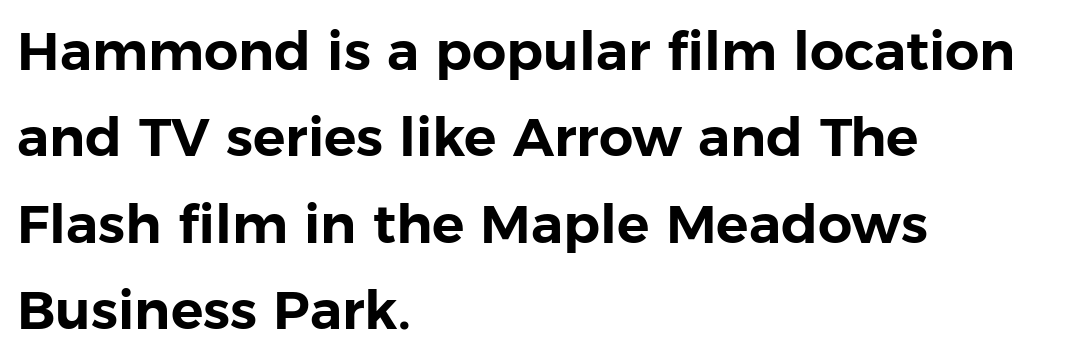
Nothing unusual about the tracking: characters are spaced as the font intends. The letters advance in unequal steps, a hallmark of proportional type. The passage shown is not underscored anywhere. In terms of leading, this rendering sits right in the middle. This is sans-serif lettering, the kind often seen on screens and signage.
